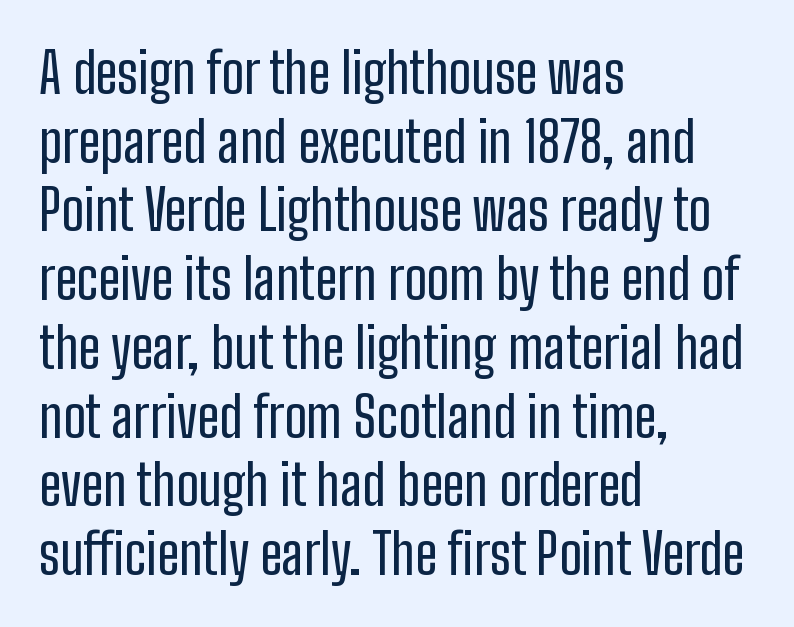
{"serif": "no", "italic": "no", "width": "condensed", "stroke_contrast": "low", "x_height": "medium", "monospaced": "no", "underline": "no", "align": "left", "line_spacing": "normal", "line_spacing_ratio": 1.25, "letter_spacing": "normal", "letter_spacing_em": 0.0, "glyph_px": 55}
